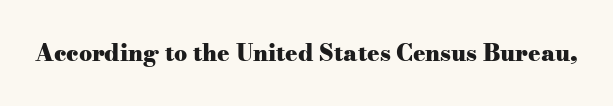
Q: Is the text bold? A: Yes.
Q: Is the text italic (slanted)? A: No, it is upright.
Q: Is the text underlined? A: No.
Q: Is the spacing between letters normal or unusually wide? A: Normal.
